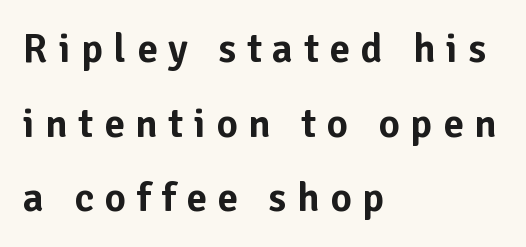
Each line starts at the same left margin while the right side varies. The letters advance in unequal steps, a hallmark of proportional type. Grotesque or geometric, the face here clearly has no serifs. The letters are spread apart with noticeably loose tracking.
